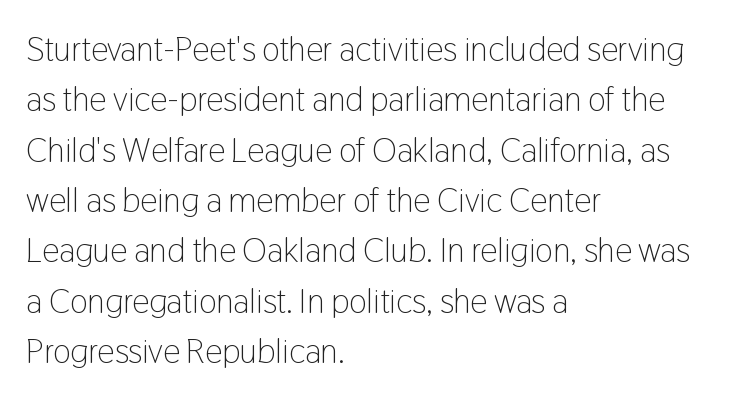
The image shows 34 px light, condensed sans-serif type, upright; set left-aligned, normal line spacing (1.48x), normal letter spacing, not underlined; low stroke contrast and a medium x-height.
